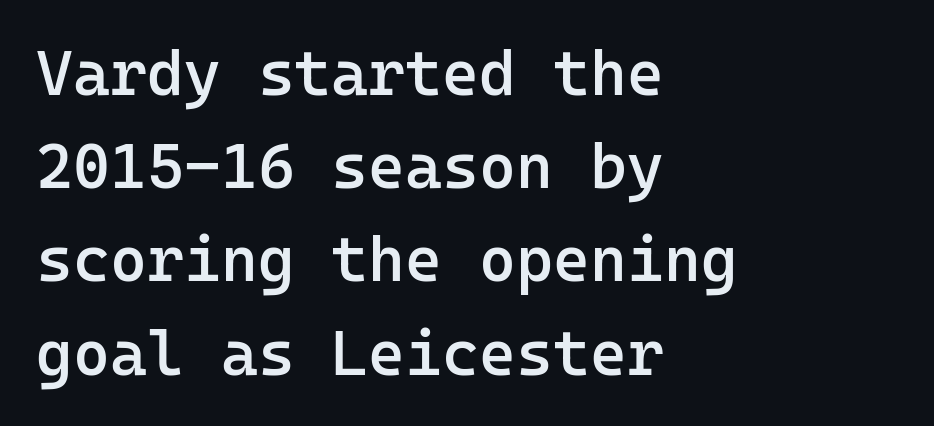
Q: Is the text bold? A: Semi-bold.
Q: Is the text italic (slanted)? A: No, it is upright.
Q: Is the typeface a serif or a sans-serif typeface? A: Sans-serif.
Q: Is the text underlined? A: No.
Q: How is the paragraph aligned? A: Left-aligned.
Q: Is the spacing between letters normal or unusually wide? A: Normal.
Q: Is the spacing between lines tight, normal or loose? A: Normal.
Q: Width (condensed, normal, or wide)? A: Normal.
Q: Stroke contrast? A: Low.
Q: x-height? A: Medium.
Q: Monospaced? A: Yes.
